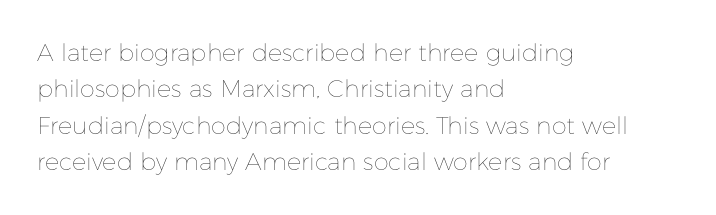
Q: Is the text bold? A: No.
Q: Is the text italic (slanted)? A: No, it is upright.
Q: Is the text underlined? A: No.
Q: How is the paragraph aligned? A: Left-aligned.
Q: Is the spacing between letters normal or unusually wide? A: Normal.
Q: Is the spacing between lines tight, normal or loose? A: Normal.
